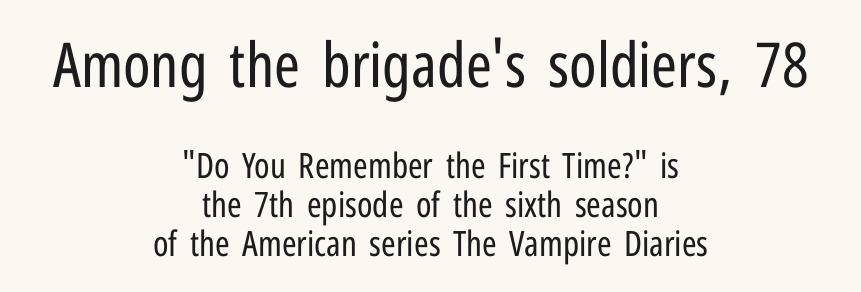
The image shows 62 px regular-weight, condensed sans-serif type, upright; set centered, tight line spacing (1.11x), normal letter spacing, not underlined; the first (top) block is 1.77x larger; low stroke contrast and a medium x-height.
